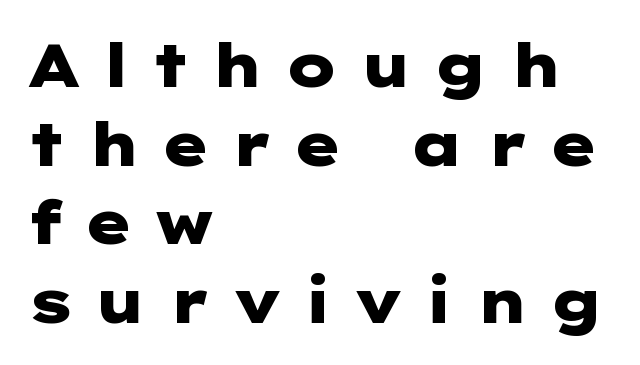
The image shows 60 px heavy, wide sans-serif type, upright; set left-aligned, normal line spacing (1.31x), unusually wide letter spacing (+0.31 em), not underlined; low stroke contrast and a medium x-height.
